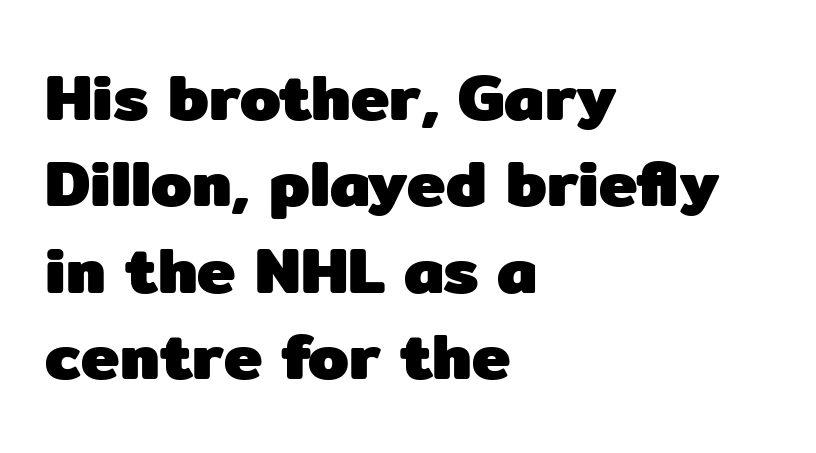
The sample has been set heavy, in full bold. Italic? Not at all — the glyphs are vertical. This sample has the flowing, uneven cadence of proportional lettering. Does the leading feel generous? No, just average. These lines stack with their left ends in a neat column. Only glyphs here, with clear space below each row.
